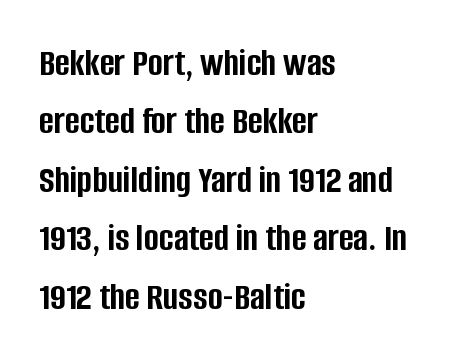
Q: Is the text bold? A: Yes.
Q: Is the text italic (slanted)? A: No, it is upright.
Q: Is the typeface a serif or a sans-serif typeface? A: Sans-serif.
Q: Is the text underlined? A: No.
Q: How is the paragraph aligned? A: Left-aligned.
Q: Is the spacing between letters normal or unusually wide? A: Normal.
Q: Is the spacing between lines tight, normal or loose? A: Normal.
Q: Width (condensed, normal, or wide)? A: Condensed.
Q: Stroke contrast? A: Low.
Q: x-height? A: Large.
Q: Monospaced? A: No.
